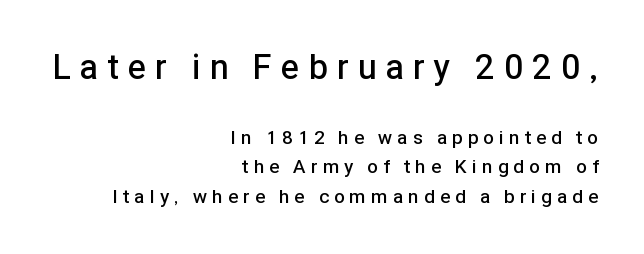
The image shows 34 px semibold sans-serif type, upright; set right-aligned, normal line spacing (1.55x), unusually wide letter spacing (+0.28 em), not underlined; the first (top) block is 1.79x larger; low stroke contrast and a medium x-height.
